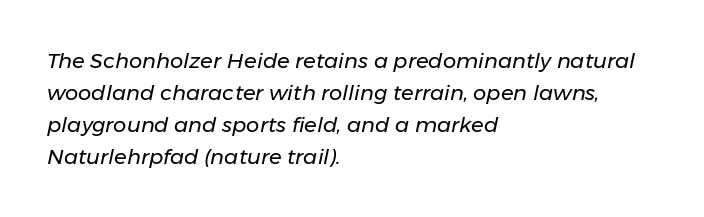
Q: Is the text bold? A: No.
Q: Is the text italic (slanted)? A: Yes, it leans right by about 11 degrees.
Q: Is the text underlined? A: No.
Q: How is the paragraph aligned? A: Left-aligned.
Q: Is the spacing between letters normal or unusually wide? A: Normal.
Q: Is the spacing between lines tight, normal or loose? A: Normal.
